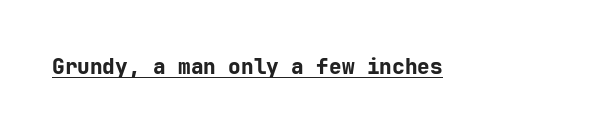
The image shows 21 px bold type, upright; set normal letter spacing, underlined.
